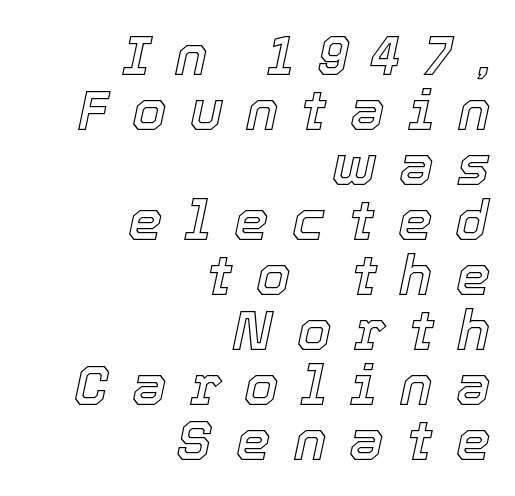
{"italic": "yes", "lean": "right", "slant_degrees": 12, "width": "normal", "x_height": "medium", "monospaced": "no", "underline": "no", "align": "right", "line_spacing": "tight", "line_spacing_ratio": 1.0, "letter_spacing": "wide", "letter_spacing_em": 0.42, "glyph_px": 55}
